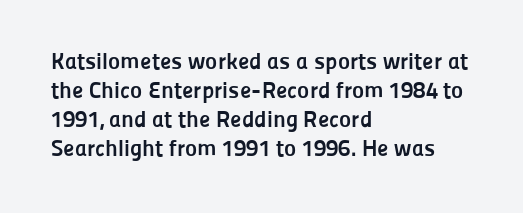
The typography opts for an upright posture over an oblique one. What weight is shown? A full bold with thick strokes. How would I describe the line gaps? Plain and ordinary. Each line starts at the same left margin while the right side varies.
